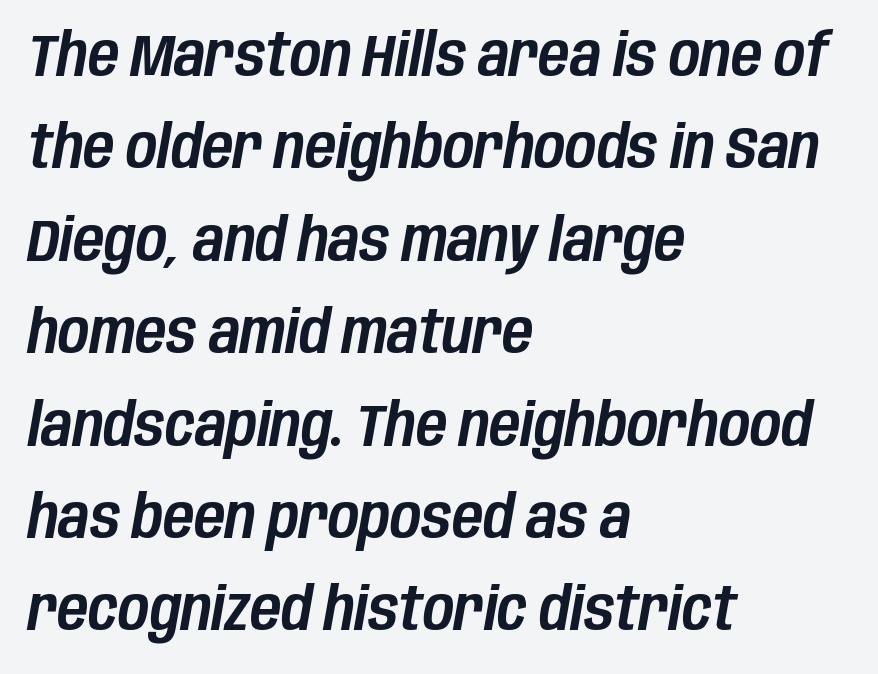
{"italic": "yes", "lean": "right", "slant_degrees": 10, "width": "condensed", "stroke_contrast": "low", "x_height": "large", "monospaced": "no", "underline": "no", "align": "left", "line_spacing": "normal", "line_spacing_ratio": 1.54, "letter_spacing": "normal", "letter_spacing_em": 0.0, "glyph_px": 60}
